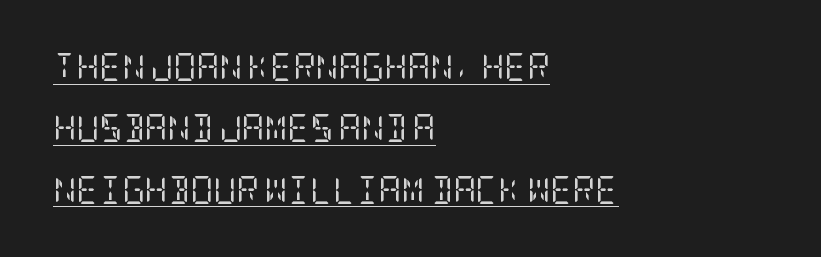
{"serif": "yes", "italic": "no", "bold": "no", "weight": "regular", "width": "condensed", "stroke_contrast": "low", "x_height": "large", "underline": "yes", "align": "left", "line_spacing": "loose", "line_spacing_ratio": 2.19, "letter_spacing": "normal", "letter_spacing_em": 0.0, "glyph_px": 28}
